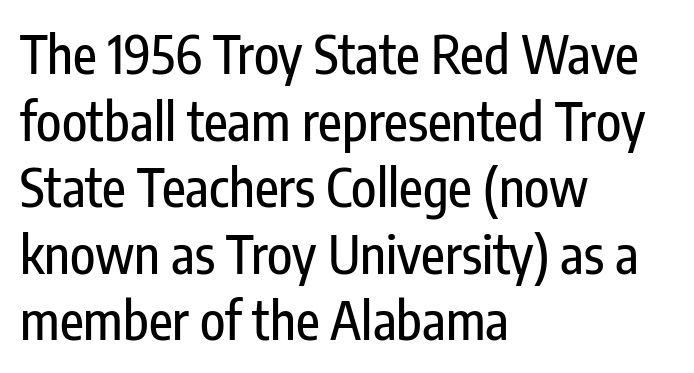
A normal amount of white space separates one row of letters from the next. Looks like regular typesetting: each glyph gets only the width it needs. Stroke terminals: plain, sans-serif. Is the block centered? No — it sits flush against the left margin.
